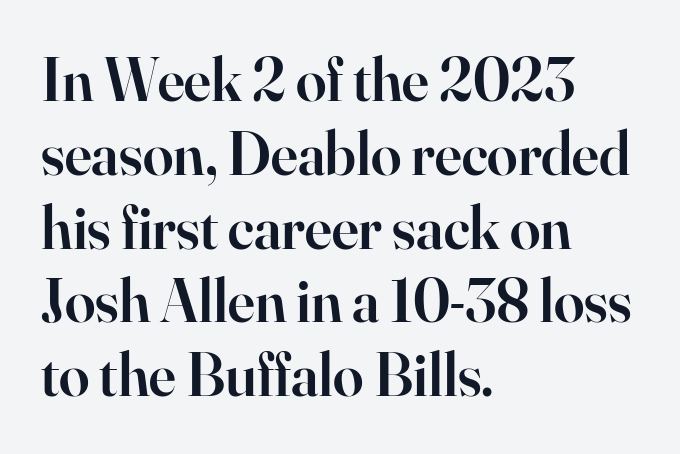
Q: Is the text bold? A: Semi-bold.
Q: Is the text italic (slanted)? A: No, it is upright.
Q: Is the typeface a serif or a sans-serif typeface? A: Serif.
Q: Is the text underlined? A: No.
Q: How is the paragraph aligned? A: Left-aligned.
Q: Is the spacing between letters normal or unusually wide? A: Normal.
Q: Width (condensed, normal, or wide)? A: Normal.
Q: Stroke contrast? A: High.
Q: x-height? A: Small.
Q: Monospaced? A: No.
